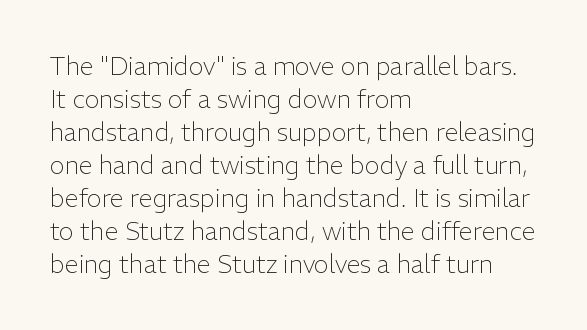
The image shows 25 px text type, upright; set left-aligned, normal line spacing (1.32x), normal letter spacing, not underlined.
